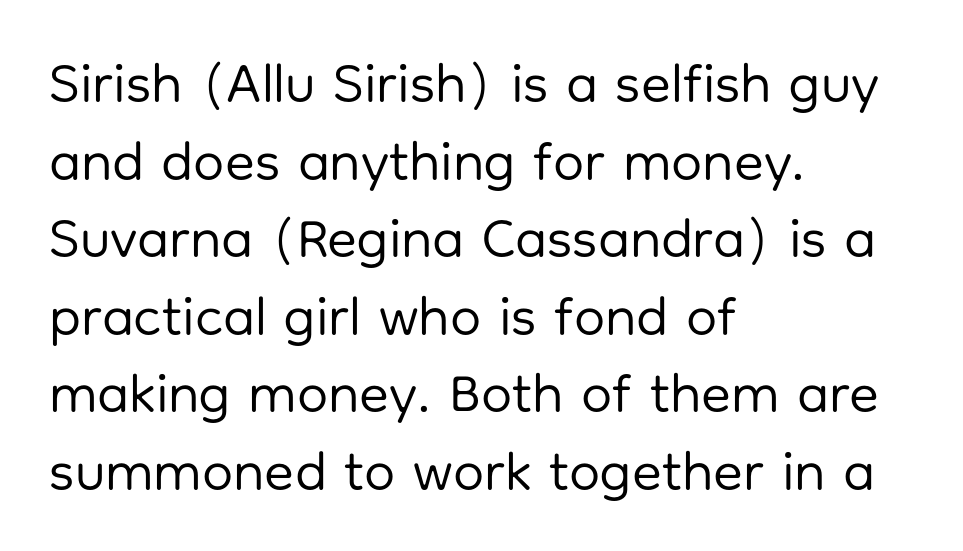
Q: Is the text bold? A: No.
Q: Is the text italic (slanted)? A: No, it is upright.
Q: Is the typeface a serif or a sans-serif typeface? A: Sans-serif.
Q: Is the text underlined? A: No.
Q: How is the paragraph aligned? A: Left-aligned.
Q: Is the spacing between letters normal or unusually wide? A: Normal.
Q: Is the spacing between lines tight, normal or loose? A: Normal.
Q: Width (condensed, normal, or wide)? A: Normal.
Q: Stroke contrast? A: Low.
Q: x-height? A: Medium.
Q: Monospaced? A: No.
